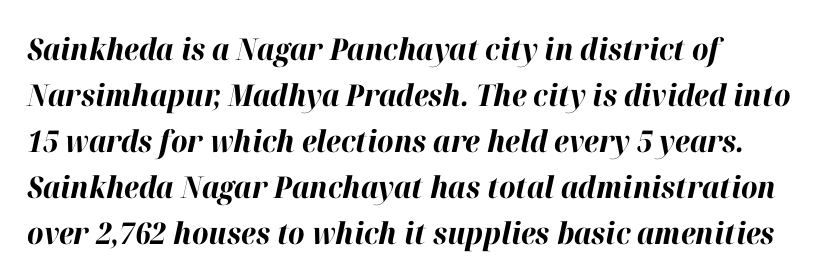
The image shows 30 px bold type, italic (leaning right); set left-aligned, normal line spacing (1.53x), normal letter spacing, not underlined; high stroke contrast and a medium x-height.
